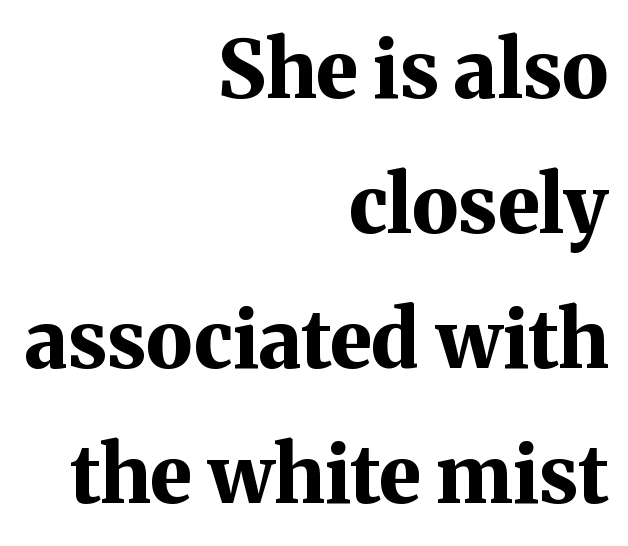
Plain, unruled lines of type. Stroke terminals: seriffed. This sample uses an upright cut, with every glyph sitting square on the baseline. Layout note: lines flush right. Note the varied advance widths — an 'i' is clearly narrower than an 'm'. Typesetter's note: full bold, strokes at maximum text heaviness.
